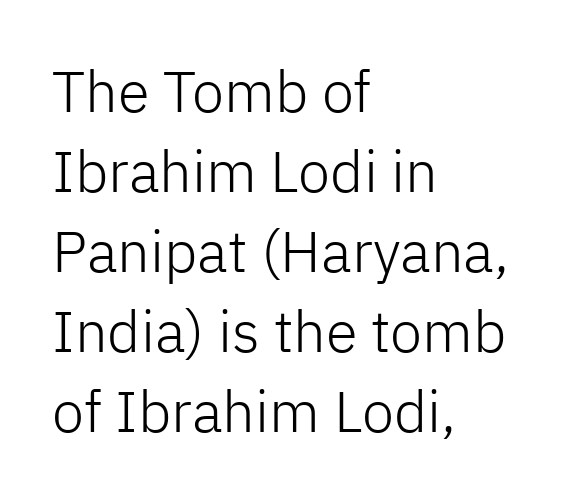
Q: Is the text bold? A: No.
Q: Is the text italic (slanted)? A: No, it is upright.
Q: Is the typeface a serif or a sans-serif typeface? A: Sans-serif.
Q: Is the text underlined? A: No.
Q: How is the paragraph aligned? A: Left-aligned.
Q: Is the spacing between letters normal or unusually wide? A: Normal.
Q: Is the spacing between lines tight, normal or loose? A: Normal.
Q: Width (condensed, normal, or wide)? A: Normal.
Q: Stroke contrast? A: Low.
Q: x-height? A: Medium.
Q: Monospaced? A: No.
